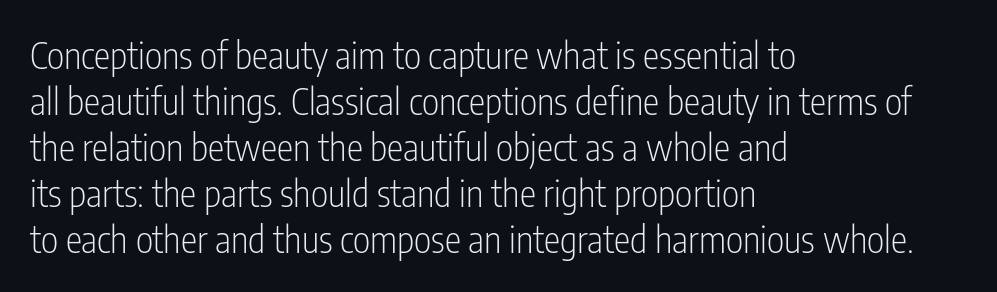
{"serif": "no", "italic": "no", "bold": "no", "weight": "light", "width": "condensed", "stroke_contrast": "low", "x_height": "medium", "monospaced": "no", "underline": "no", "align": "left", "line_spacing_ratio": 1.24, "letter_spacing": "normal", "letter_spacing_em": 0.0, "glyph_px": 37}
